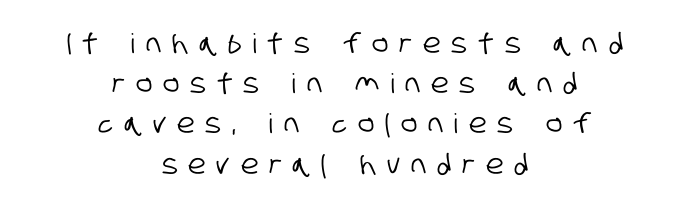
The image shows 27 px text type; set centered, normal line spacing (1.49x), unusually wide letter spacing (+0.41 em), not underlined.
